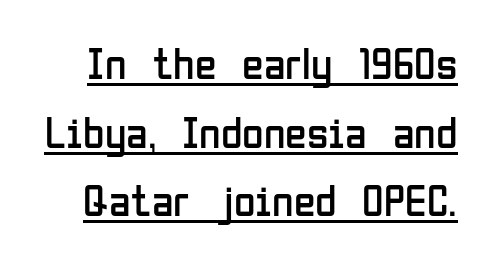
Q: Is the text bold? A: No.
Q: Is the text italic (slanted)? A: No, it is upright.
Q: Is the typeface a serif or a sans-serif typeface? A: Sans-serif.
Q: Is the text underlined? A: Yes.
Q: Is the spacing between letters normal or unusually wide? A: Normal.
Q: Is the spacing between lines tight, normal or loose? A: Normal.
Q: Width (condensed, normal, or wide)? A: Condensed.
Q: Stroke contrast? A: Low.
Q: x-height? A: Medium.
Q: Monospaced? A: No.
